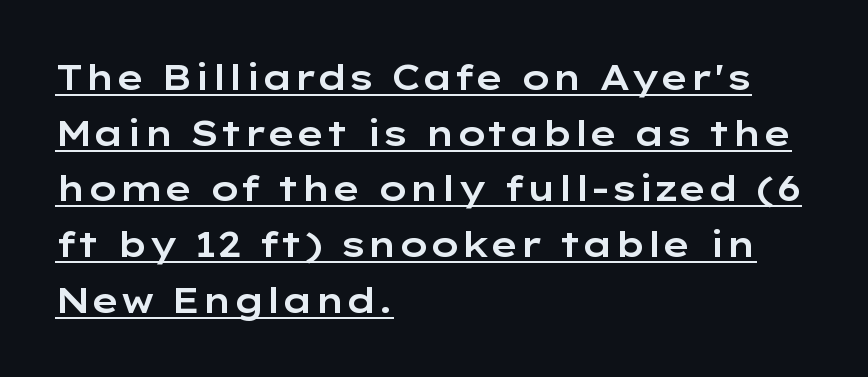
{"serif": "no", "italic": "no", "width": "wide", "stroke_contrast": "low", "x_height": "medium", "monospaced": "no", "underline": "yes", "align": "left", "line_spacing": "normal", "line_spacing_ratio": 1.59, "letter_spacing": "normal", "letter_spacing_em": 0.0, "glyph_px": 35}
